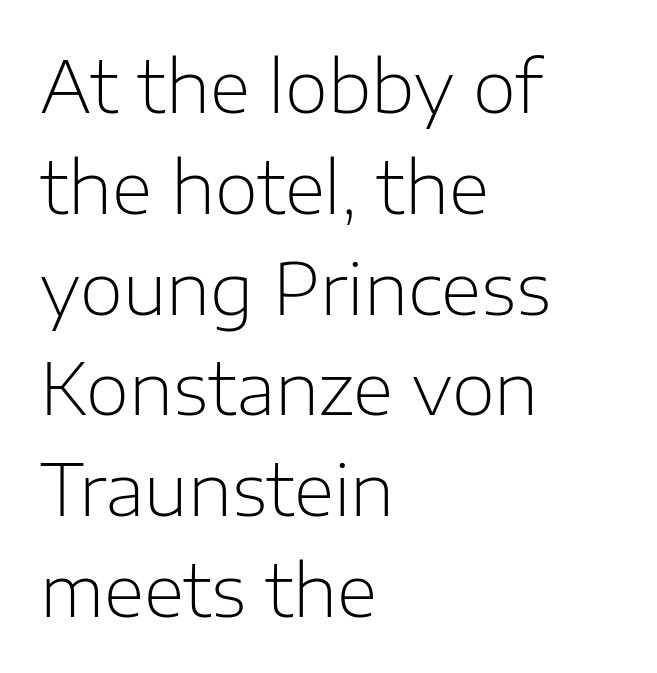
Here the designer chose a conventional face with non-uniform glyph widths. What stands out about the letter spacing? Nothing — it is the standard amount. Weight class: somewhere from thin through regular. Horizontal bands of white between lines are of average thickness. Nothing sits at the stroke ends, so this counts as sans-serif. The passage shown is not underscored anywhere.
